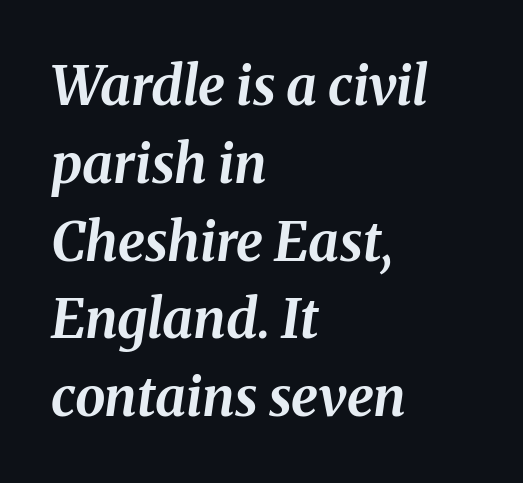
{"italic": "yes", "lean": "right", "slant_degrees": 8, "bold": "yes", "weight": "bold", "width": "normal", "stroke_contrast": "medium", "x_height": "medium", "monospaced": "no", "underline": "no", "align": "left", "line_spacing": "normal", "line_spacing_ratio": 1.44, "letter_spacing": "normal", "letter_spacing_em": 0.0, "glyph_px": 54}
